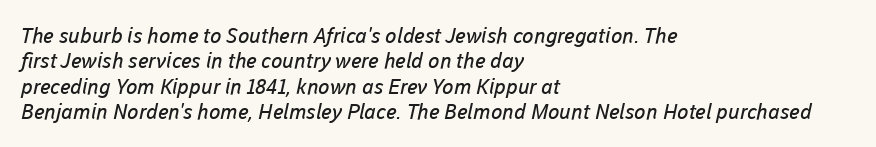
{"bold": "no", "underline": "no", "align": "left", "line_spacing_ratio": 1.21, "letter_spacing": "normal", "letter_spacing_em": 0.0, "glyph_px": 21}
